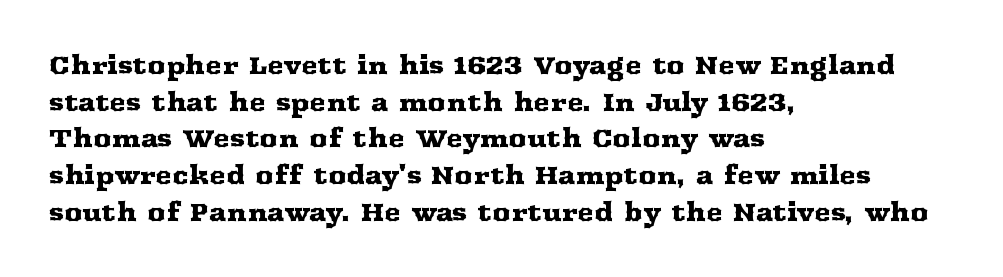
The letters stand straight up with perfectly vertical stems. The tracking reads as untouched default to a designer's eye. Vertical spacing — default. All the whitespace from short lines collects on the right. Bare-footed words on every line.
